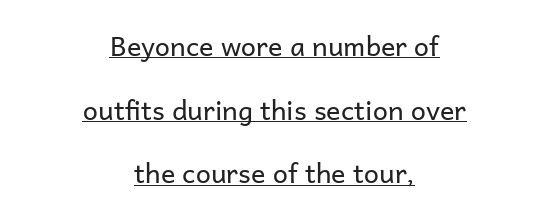
{"italic": "no", "bold": "no", "underline": "yes", "align": "center", "line_spacing": "loose", "line_spacing_ratio": 2.36, "letter_spacing": "normal", "letter_spacing_em": 0.0, "glyph_px": 27}
